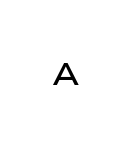
The image shows 32 px semibold, wide sans-serif type, upright; set unusually wide letter spacing (+0.42 em), not underlined; low stroke contrast and a medium x-height.
